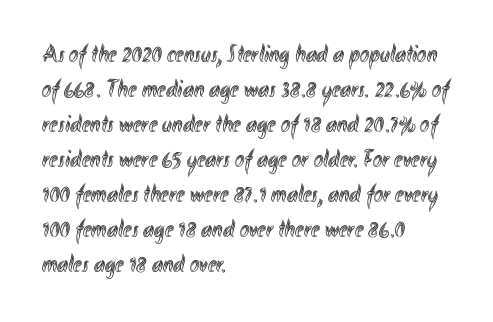
The image shows 25 px text type; set left-aligned, normal line spacing (1.4x), normal letter spacing, not underlined.
